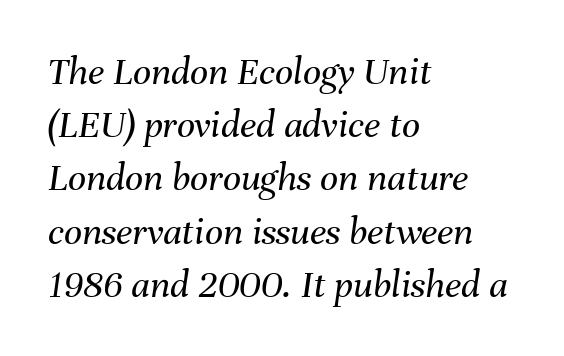
The ragged edge is on the right, which tells us the setting is flush left. How would I describe the line gaps? Plain and ordinary. The type is set solid horizontally, with unmodified tracking. The glyphs look as if they've been sheared to an angle. Weight: in the light-to-regular range. Underline: absent.
